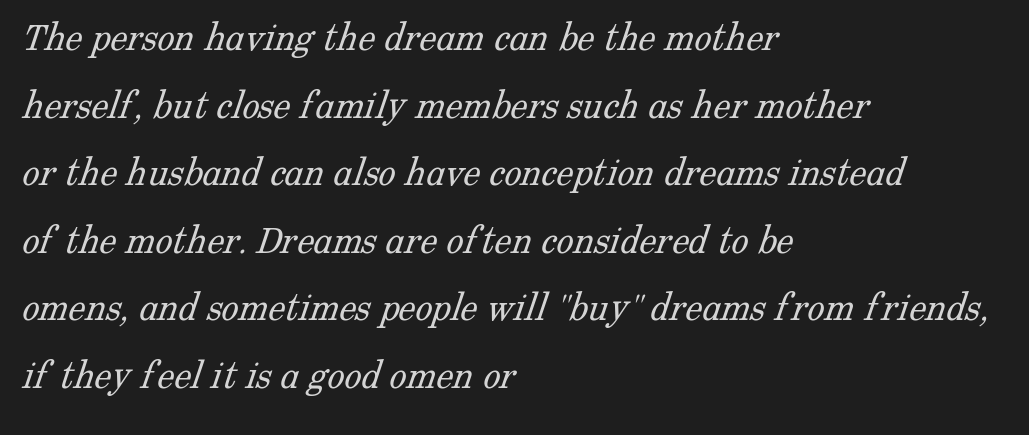
The image shows 43 px light serif type; set left-aligned, normal line spacing (1.57x), normal letter spacing, not underlined; low stroke contrast and a medium x-height.
